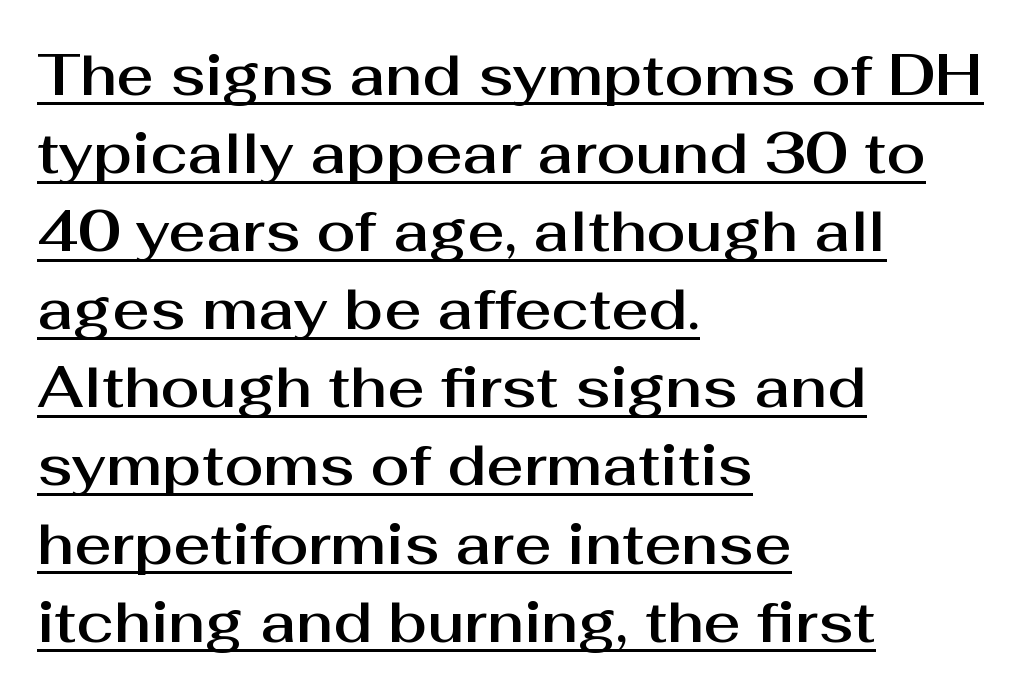
Q: Is the text italic (slanted)? A: No, it is upright.
Q: Is the typeface a serif or a sans-serif typeface? A: Sans-serif.
Q: Is the text underlined? A: Yes.
Q: How is the paragraph aligned? A: Left-aligned.
Q: Is the spacing between letters normal or unusually wide? A: Normal.
Q: Is the spacing between lines tight, normal or loose? A: Normal.
Q: Width (condensed, normal, or wide)? A: Normal.
Q: Stroke contrast? A: Medium.
Q: x-height? A: Medium.
Q: Monospaced? A: No.
